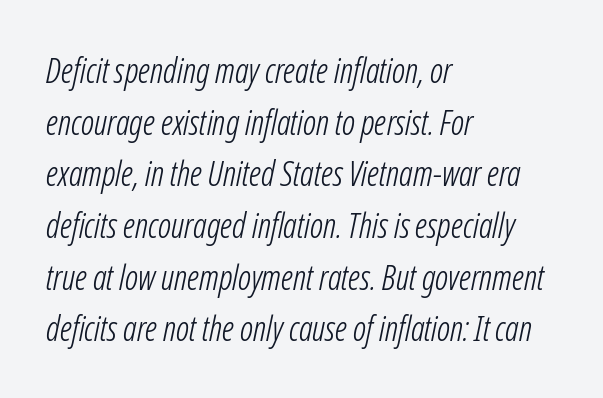
Q: Is the text bold? A: No.
Q: Is the text italic (slanted)? A: Yes, it leans right by about 12 degrees.
Q: Is the text underlined? A: No.
Q: How is the paragraph aligned? A: Left-aligned.
Q: Is the spacing between letters normal or unusually wide? A: Normal.
Q: Is the spacing between lines tight, normal or loose? A: Normal.
Q: Width (condensed, normal, or wide)? A: Condensed.
Q: Stroke contrast? A: Low.
Q: x-height? A: Medium.
Q: Monospaced? A: No.
